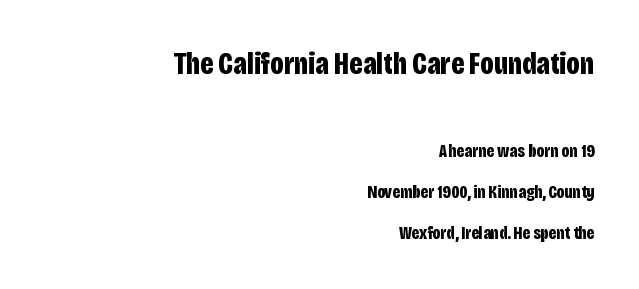
Q: Is the text bold? A: Yes.
Q: Is the text italic (slanted)? A: No, it is upright.
Q: Is the typeface a serif or a sans-serif typeface? A: Sans-serif.
Q: Is the text underlined? A: No.
Q: How is the paragraph aligned? A: Right-aligned.
Q: Is the spacing between letters normal or unusually wide? A: Normal.
Q: Is the spacing between lines tight, normal or loose? A: Loose.
Q: Which block of text is set in a larger size, the first (top) or the second (bottom)? A: The first (top) one.
Q: Width (condensed, normal, or wide)? A: Condensed.
Q: Stroke contrast? A: Low.
Q: x-height? A: Large.
Q: Monospaced? A: No.
